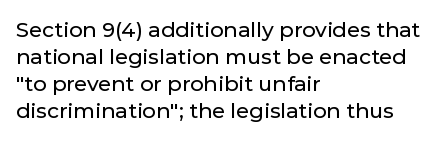
The image shows 21 px text type, upright; set left-aligned, normal line spacing (1.29x), normal letter spacing, not underlined.
